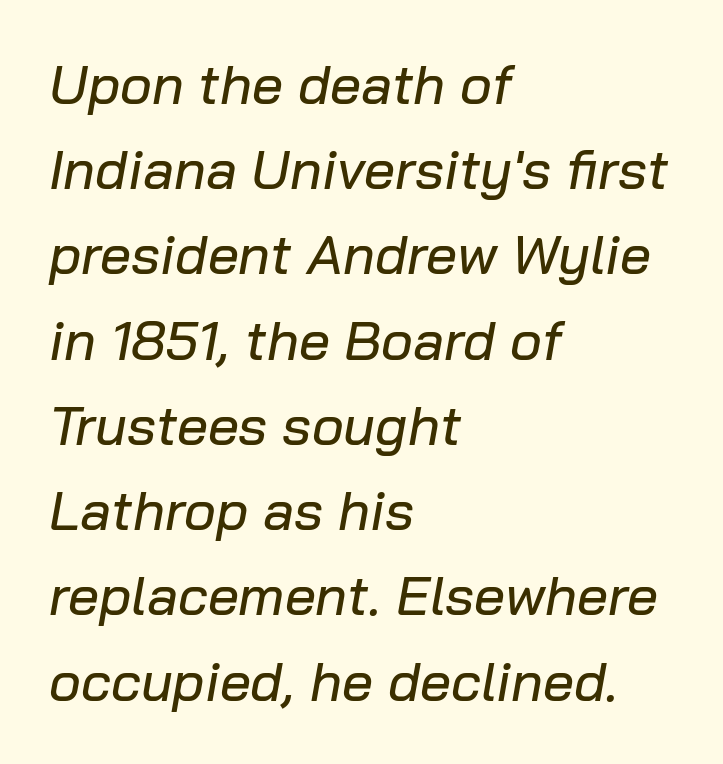
The string is rendered with underlining switched off. When letters slant like this, we call the style italic. Regarding leading, the lines here are spaced in the standard way. Proportional: the letters do not fall into vertical columns.
